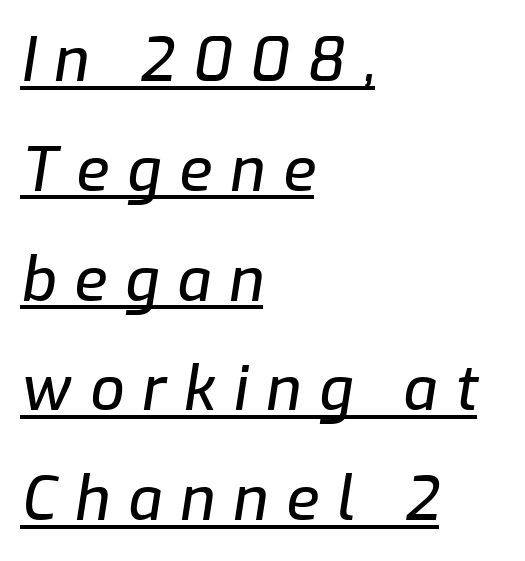
{"italic": "yes", "lean": "right", "slant_degrees": 9, "width": "normal", "stroke_contrast": "low", "x_height": "medium", "monospaced": "no", "underline": "yes", "align": "left", "line_spacing_ratio": 1.83, "letter_spacing": "wide", "letter_spacing_em": 0.3, "glyph_px": 60}
